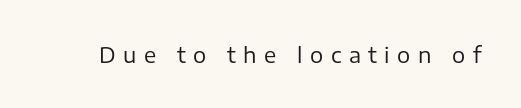
The image shows 22 px text type, upright; set unusually wide letter spacing (+0.34 em), not underlined.
